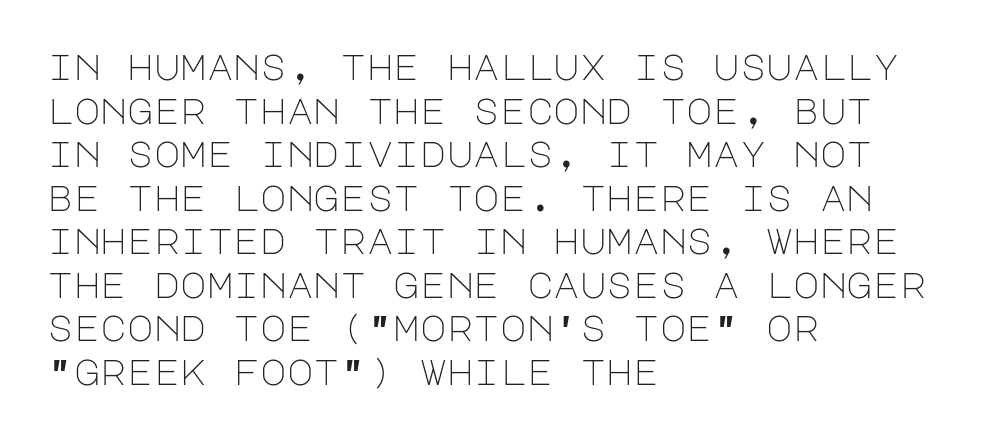
The image shows 36 px light sans-serif type, upright; set left-aligned, line spacing 1.21x, normal letter spacing, not underlined; low stroke contrast and a large x-height.
